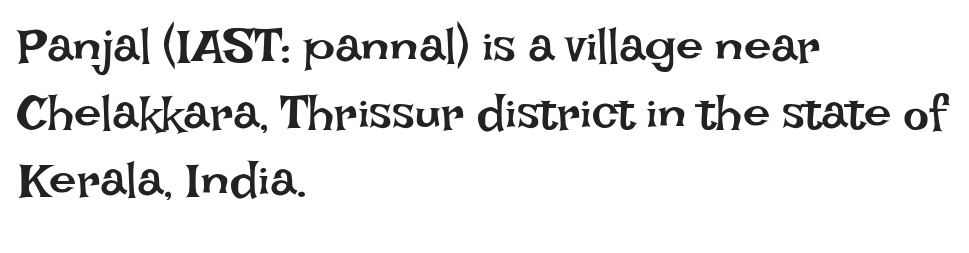
{"italic": "no", "bold": "no", "weight": "regular", "width": "normal", "stroke_contrast": "low", "x_height": "large", "monospaced": "no", "underline": "no", "align": "left", "line_spacing": "normal", "line_spacing_ratio": 1.37, "letter_spacing": "normal", "letter_spacing_em": 0.0, "glyph_px": 49}
